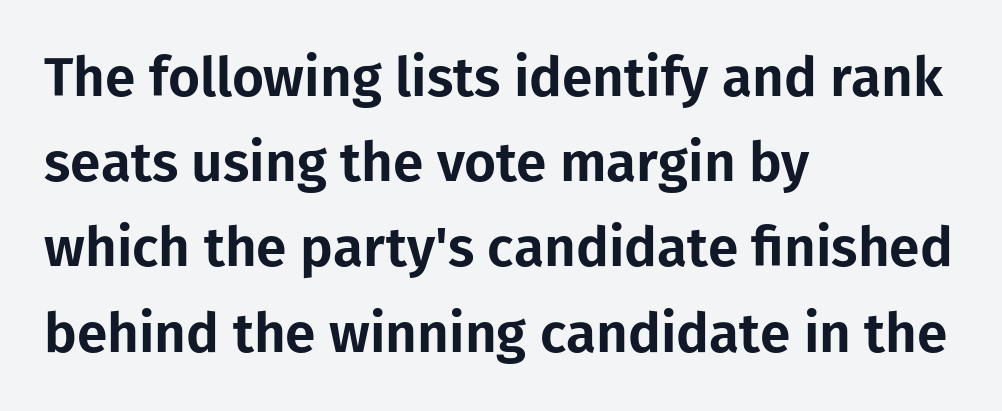
Do the characters align in a grid? No, the font is proportional. Style check: upright. Reading down the block, your eye returns to a fixed left position each line. Anything drawn beneath the words? Only blank space. This sample uses a sans-serif face.
